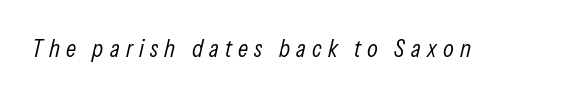
Vertical stems look standard width or narrower in stroke. The specimen omits any rule beneath the text block's lines. The horizontal fit of the characters is loose and conspicuously gappy. Yep, that's italic — everything's leaning.
